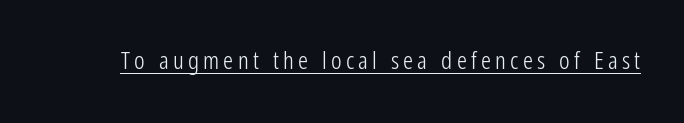
{"italic": "no", "bold": "no", "underline": "yes", "glyph_px": 25}
